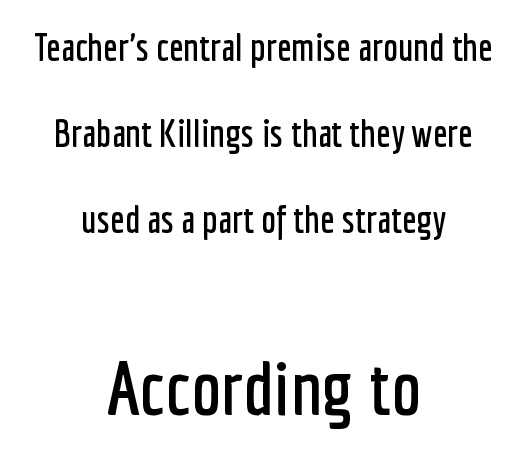
{"serif": "no", "italic": "no", "width": "condensed", "stroke_contrast": "low", "x_height": "medium", "monospaced": "no", "underline": "no", "align": "center", "line_spacing": "loose", "line_spacing_ratio": 2.26, "letter_spacing": "normal", "letter_spacing_em": 0.0, "larger_block": "second", "size_ratio": 2.0, "glyph_px": 76}
